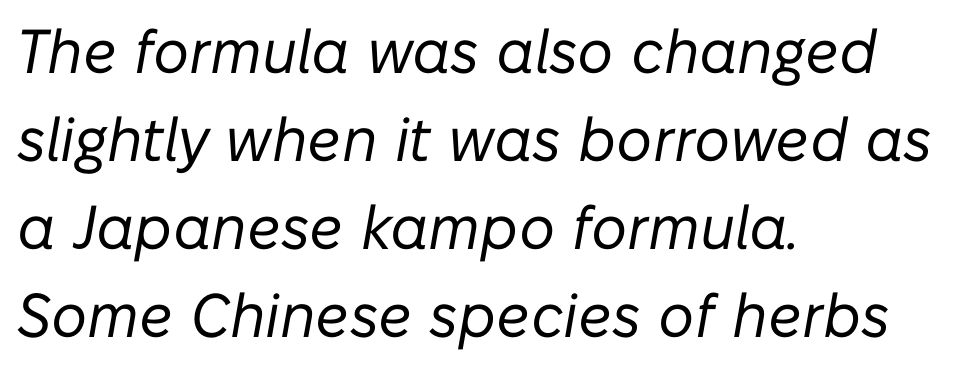
{"italic": "yes", "lean": "right", "slant_degrees": 10, "bold": "no", "weight": "regular", "width": "normal", "stroke_contrast": "low", "x_height": "medium", "monospaced": "no", "underline": "no", "align": "left", "line_spacing": "normal", "line_spacing_ratio": 1.42, "letter_spacing": "normal", "letter_spacing_em": 0.0, "glyph_px": 62}
